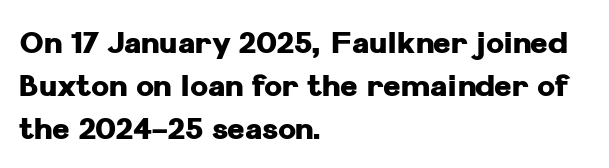
Summary of vertical rhythm: regular, with standard interline spacing. Check the space under the baseline: it is left empty. Type style note: lacks serifs. Tracking value appears to be zero — textbook default spacing. Emphasis by weight is at full strength: bold.
